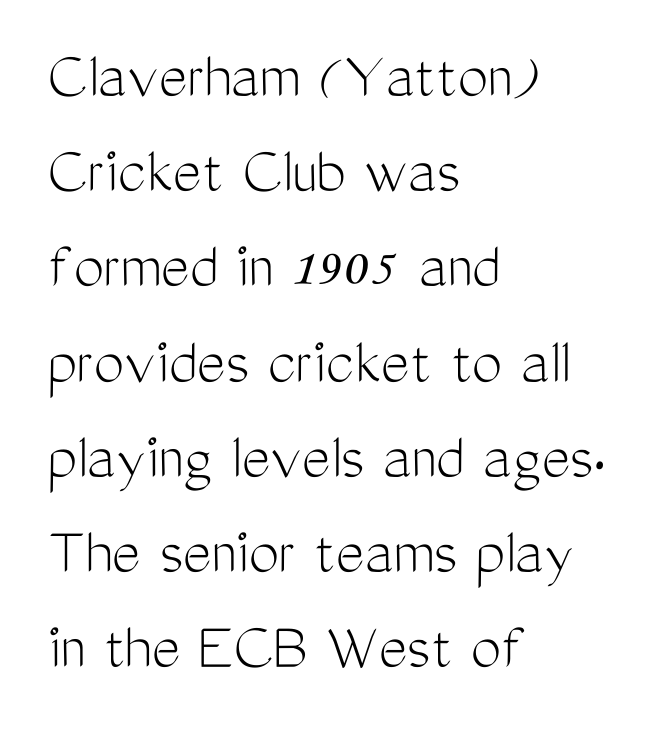
Weight: not bold — regular or lighter. A classic flush-left, rag-right setting is used for this passage. The face used here is a sans, in the tradition of grotesques and geometrics. Short note: letters normally spaced. The rows are spaced the way most documents space them. Ascenders rise straight up at ninety degrees.
